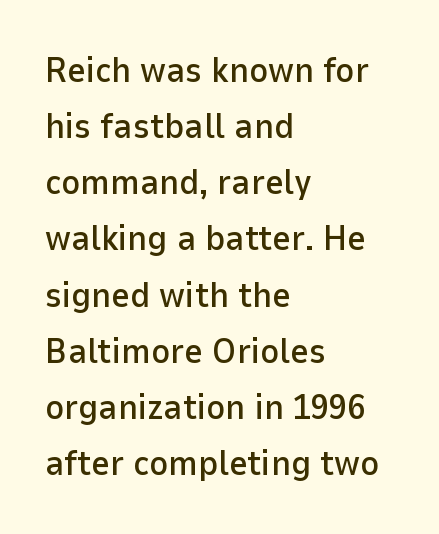
{"serif": "no", "italic": "no", "width": "normal", "stroke_contrast": "low", "x_height": "medium", "monospaced": "no", "underline": "no", "align": "left", "line_spacing": "normal", "line_spacing_ratio": 1.56, "letter_spacing": "normal", "letter_spacing_em": 0.0, "glyph_px": 36}
